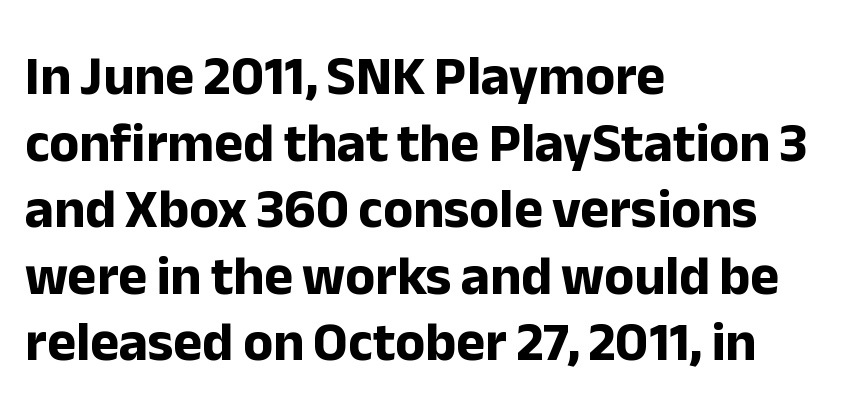
Students, note that the glyphs here touch the page at normal intervals. The face used here is proportionally spaced, like ordinary book or web type. Strokes here are thick enough to call this a true bold. The specimen omits any rule beneath the text block's lines.
